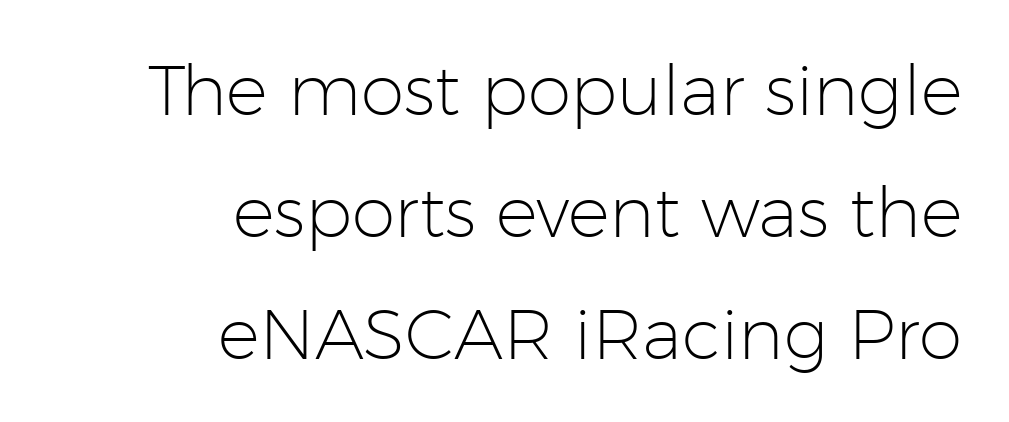
{"serif": "no", "italic": "no", "bold": "no", "weight": "light", "width": "normal", "stroke_contrast": "low", "x_height": "medium", "monospaced": "no", "underline": "no", "align": "right", "line_spacing_ratio": 1.74, "letter_spacing": "normal", "letter_spacing_em": 0.0, "glyph_px": 70}
